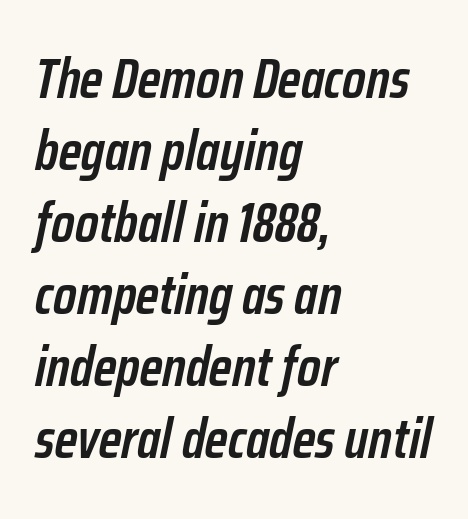
{"italic": "yes", "lean": "right", "slant_degrees": 12, "bold": "semi", "weight": "semibold", "width": "condensed", "stroke_contrast": "low", "x_height": "medium", "monospaced": "no", "underline": "no", "align": "left", "line_spacing": "normal", "line_spacing_ratio": 1.31, "letter_spacing": "normal", "letter_spacing_em": 0.0, "glyph_px": 55}
